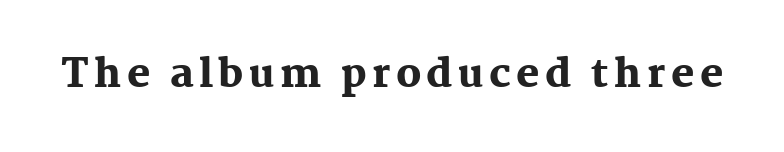
Q: Is the text bold? A: Yes.
Q: Is the text italic (slanted)? A: No, it is upright.
Q: Is the typeface a serif or a sans-serif typeface? A: Serif.
Q: Is the text underlined? A: No.
Q: Width (condensed, normal, or wide)? A: Normal.
Q: Stroke contrast? A: Medium.
Q: x-height? A: Medium.
Q: Monospaced? A: No.
